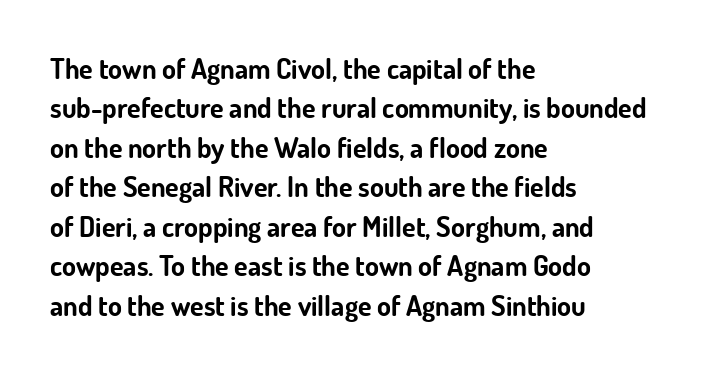
Summary of weight: heavy, a full bold. The gap between lines stays unmarked. Each word holds together tightly as a unit, with standard inter-letter gaps. The letters advance in unequal steps, a hallmark of proportional type. Vertically, the passage feels balanced, rows spaced as you'd expect.
